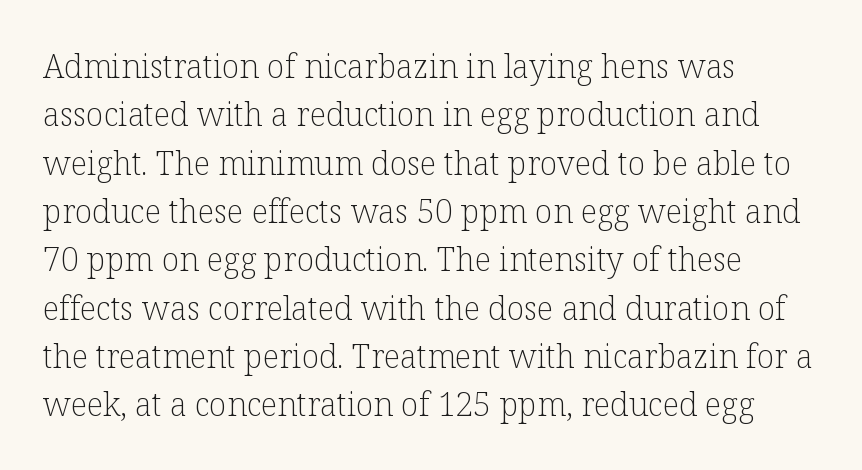
The image shows 32 px light serif type, upright; set left-aligned, normal line spacing (1.51x), normal letter spacing, not underlined; low stroke contrast and a medium x-height.
